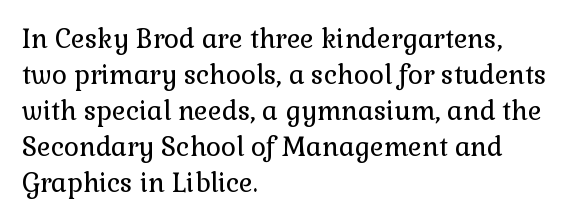
The characters are drawn with everyday or finer stroke widths. Line beginnings align vertically; line endings do not. Rule under the text: the space is simply empty. Words appear dense and cohesive because spacing is normal. Whoever set this chose a conventional vertical rhythm. Rendered with straight, roman letterforms.
